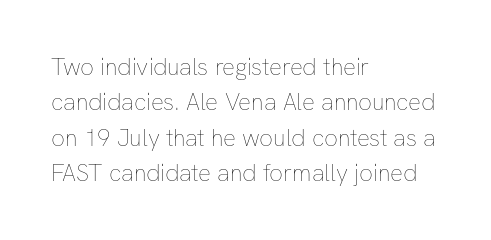
The image shows 24 px text type, upright; set left-aligned, normal line spacing (1.47x), normal letter spacing, not underlined.
